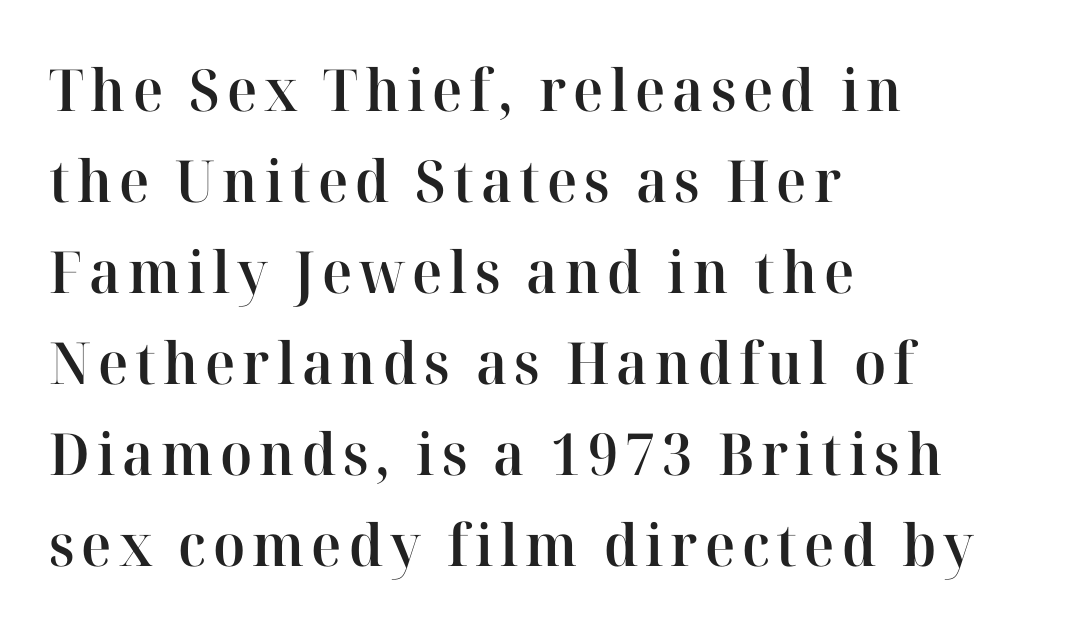
{"serif": "yes", "italic": "no", "bold": "semi", "weight": "semibold", "width": "normal", "stroke_contrast": "high", "x_height": "medium", "monospaced": "no", "underline": "no", "align": "left", "line_spacing": "normal", "line_spacing_ratio": 1.57, "glyph_px": 58}
